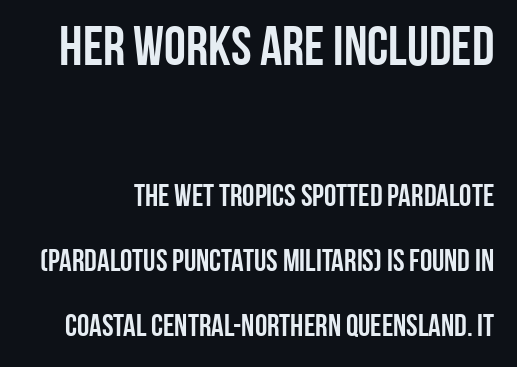
The earlier block is typeset at a bigger size than the later block. Serif or sans? Sans — the stroke terminals are bare. These lines are rendered in a variable-pitch font. Decoration check: the copy has no underline. How would I describe the line gaps? Wide and relaxed.
